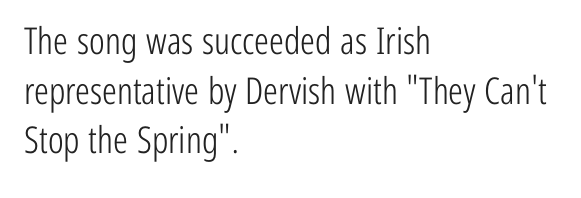
{"serif": "no", "italic": "no", "bold": "no", "weight": "light", "width": "condensed", "stroke_contrast": "low", "x_height": "medium", "monospaced": "no", "underline": "no", "align": "left", "line_spacing": "normal", "line_spacing_ratio": 1.34, "letter_spacing": "normal", "letter_spacing_em": 0.0, "glyph_px": 37}
